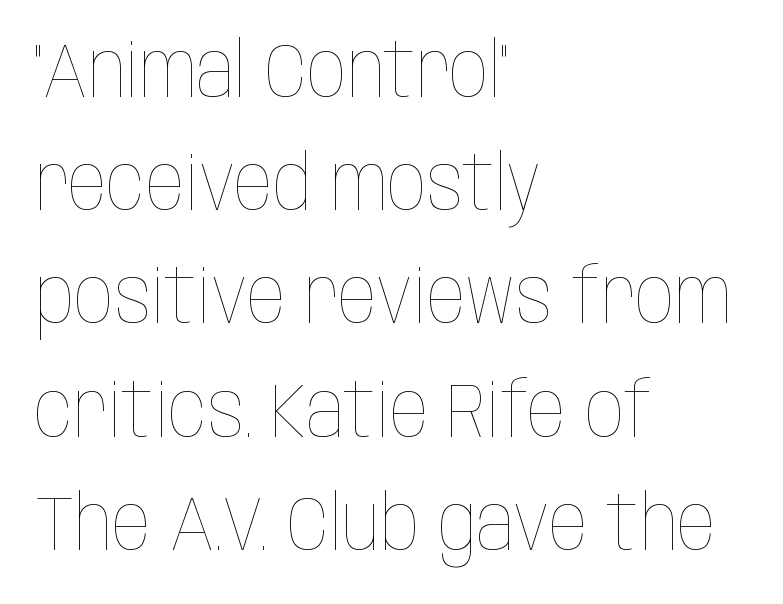
The image shows 77 px thin, condensed type, upright; set left-aligned, normal line spacing (1.47x), normal letter spacing, not underlined; low stroke contrast and a large x-height.
